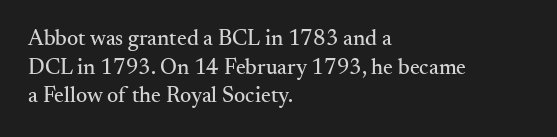
{"italic": "no", "underline": "no", "align": "left", "line_spacing": "normal", "line_spacing_ratio": 1.3, "letter_spacing": "normal", "letter_spacing_em": 0.0, "glyph_px": 22}
